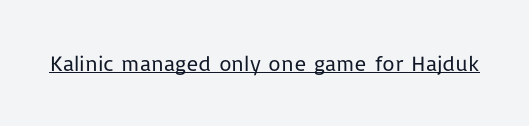
{"italic": "no", "bold": "no", "underline": "yes", "letter_spacing": "normal", "letter_spacing_em": 0.0, "glyph_px": 22}
